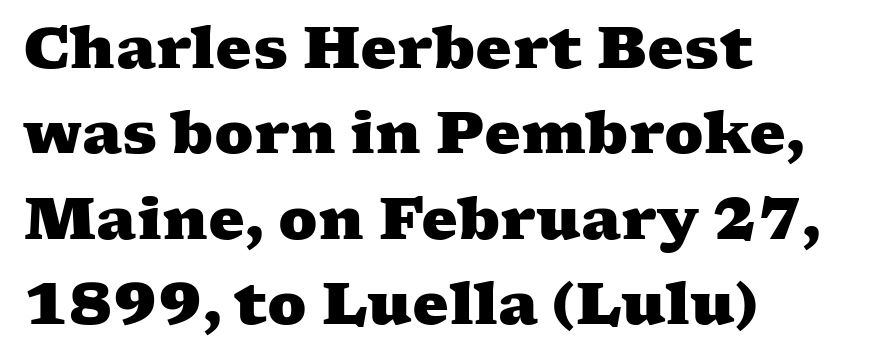
Q: Is the text bold? A: Yes.
Q: Is the typeface a serif or a sans-serif typeface? A: Serif.
Q: Is the text underlined? A: No.
Q: How is the paragraph aligned? A: Left-aligned.
Q: Is the spacing between letters normal or unusually wide? A: Normal.
Q: Is the spacing between lines tight, normal or loose? A: Normal.
Q: Width (condensed, normal, or wide)? A: Wide.
Q: Stroke contrast? A: Medium.
Q: x-height? A: Medium.
Q: Monospaced? A: No.
